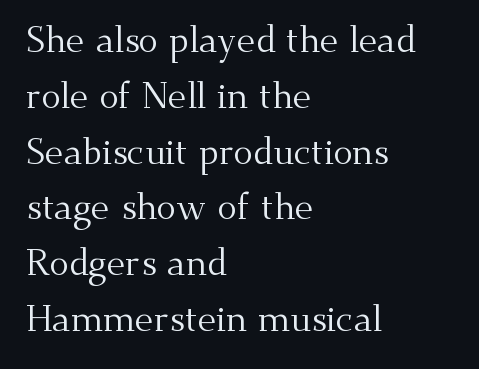
The image shows 36 px regular-weight serif type, upright; set left-aligned, normal line spacing (1.55x), normal letter spacing, not underlined; medium stroke contrast and a small x-height.
